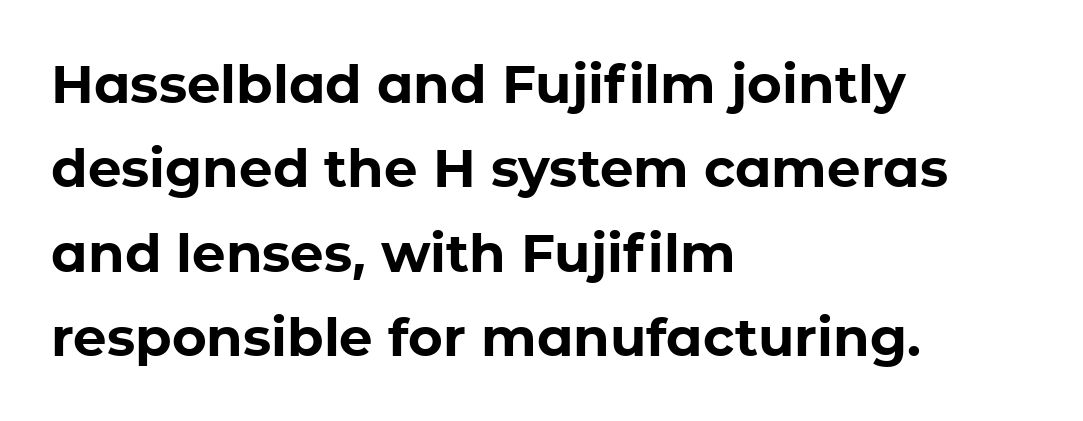
Q: Is the text bold? A: Yes.
Q: Is the text italic (slanted)? A: No, it is upright.
Q: Is the typeface a serif or a sans-serif typeface? A: Sans-serif.
Q: Is the text underlined? A: No.
Q: How is the paragraph aligned? A: Left-aligned.
Q: Is the spacing between letters normal or unusually wide? A: Normal.
Q: Is the spacing between lines tight, normal or loose? A: Normal.
Q: Width (condensed, normal, or wide)? A: Normal.
Q: Stroke contrast? A: Low.
Q: x-height? A: Medium.
Q: Monospaced? A: No.
